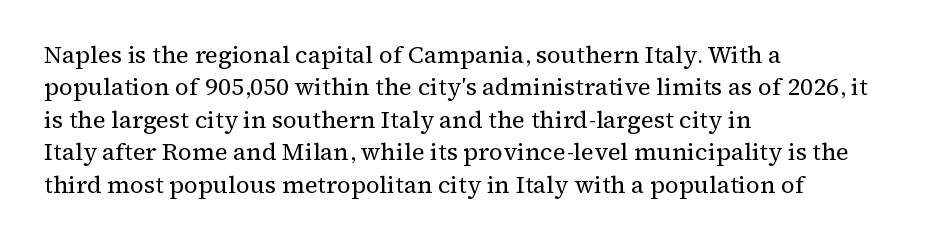
The typesetter chose a ragged-right arrangement here. In terms of letterspacing, this is plain default setting. Descenders hang freely into open space. A typesetter would call this leading conventional body-copy spacing. Stems and bowls with no extra thickness — not bold.
